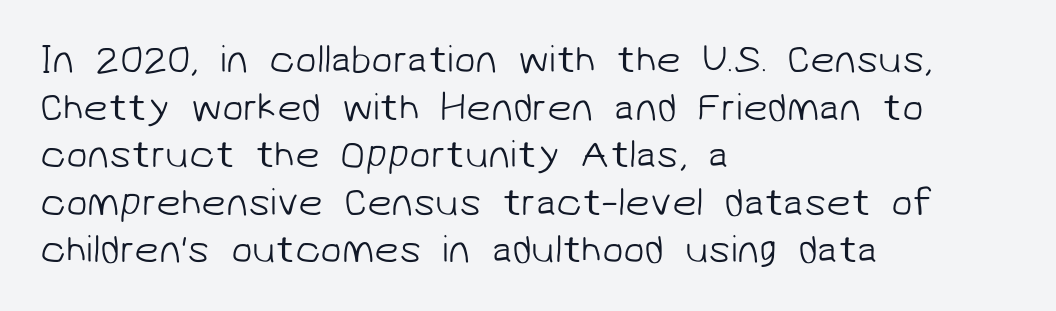
Q: Is the text bold? A: No.
Q: Is the typeface a serif or a sans-serif typeface? A: Sans-serif.
Q: Is the text underlined? A: No.
Q: How is the paragraph aligned? A: Left-aligned.
Q: Is the spacing between letters normal or unusually wide? A: Normal.
Q: Width (condensed, normal, or wide)? A: Normal.
Q: Stroke contrast? A: Low.
Q: x-height? A: Medium.
Q: Monospaced? A: No.
